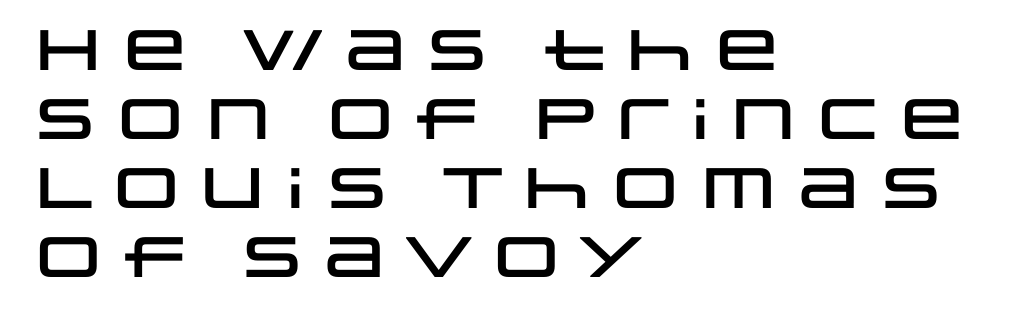
Q: Is the text italic (slanted)? A: No, it is upright.
Q: Is the typeface a serif or a sans-serif typeface? A: Sans-serif.
Q: Is the text underlined? A: No.
Q: How is the paragraph aligned? A: Left-aligned.
Q: Is the spacing between letters normal or unusually wide? A: Normal.
Q: Width (condensed, normal, or wide)? A: Wide.
Q: Stroke contrast? A: Low.
Q: x-height? A: Large.
Q: Monospaced? A: No.
